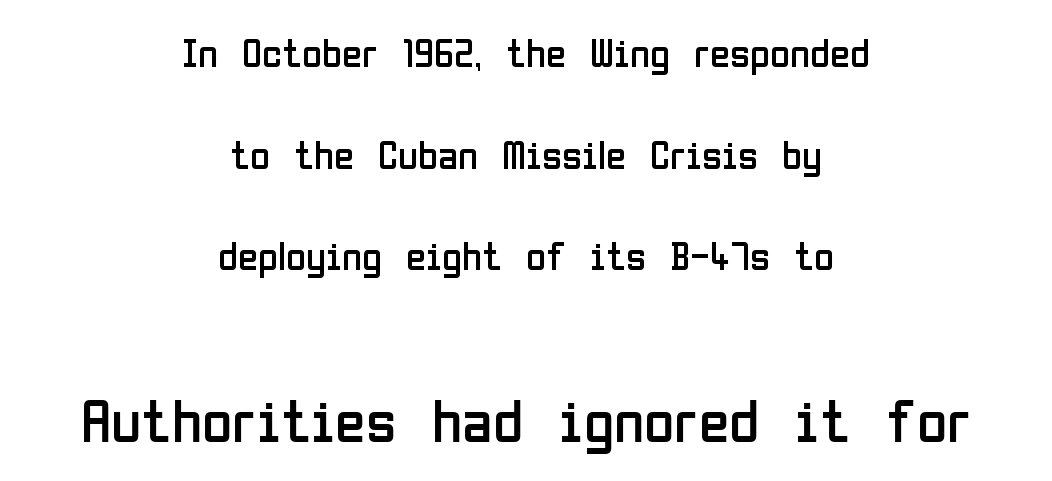
Caption: upper text group reduced, lower text group enlarged. Anything drawn beneath the words? Only blank space. Stroke terminals: plain, sans-serif. Letter spacing: default. Think of a printed novel: that variable character pitch is what you see here.
